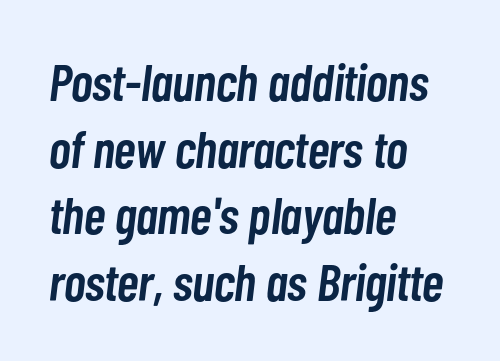
Q: Is the text bold? A: Semi-bold.
Q: Is the text italic (slanted)? A: Yes, it leans right by about 7 degrees.
Q: Is the text underlined? A: No.
Q: How is the paragraph aligned? A: Left-aligned.
Q: Is the spacing between letters normal or unusually wide? A: Normal.
Q: Is the spacing between lines tight, normal or loose? A: Normal.
Q: Width (condensed, normal, or wide)? A: Condensed.
Q: Stroke contrast? A: Low.
Q: x-height? A: Medium.
Q: Monospaced? A: No.
